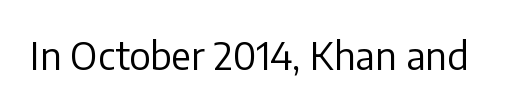
{"serif": "no", "italic": "no", "bold": "no", "weight": "regular", "width": "normal", "stroke_contrast": "low", "x_height": "medium", "monospaced": "no", "underline": "no", "letter_spacing": "normal", "letter_spacing_em": 0.0, "glyph_px": 38}
